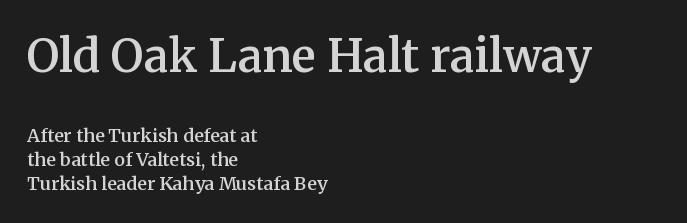
Q: Is the text bold? A: Semi-bold.
Q: Is the text italic (slanted)? A: No, it is upright.
Q: Is the typeface a serif or a sans-serif typeface? A: Serif.
Q: Is the text underlined? A: No.
Q: How is the paragraph aligned? A: Left-aligned.
Q: Is the spacing between letters normal or unusually wide? A: Normal.
Q: Is the spacing between lines tight, normal or loose? A: Normal.
Q: Which block of text is set in a larger size, the first (top) or the second (bottom)? A: The first (top) one.
Q: Width (condensed, normal, or wide)? A: Normal.
Q: Stroke contrast? A: Medium.
Q: x-height? A: Medium.
Q: Monospaced? A: No.
